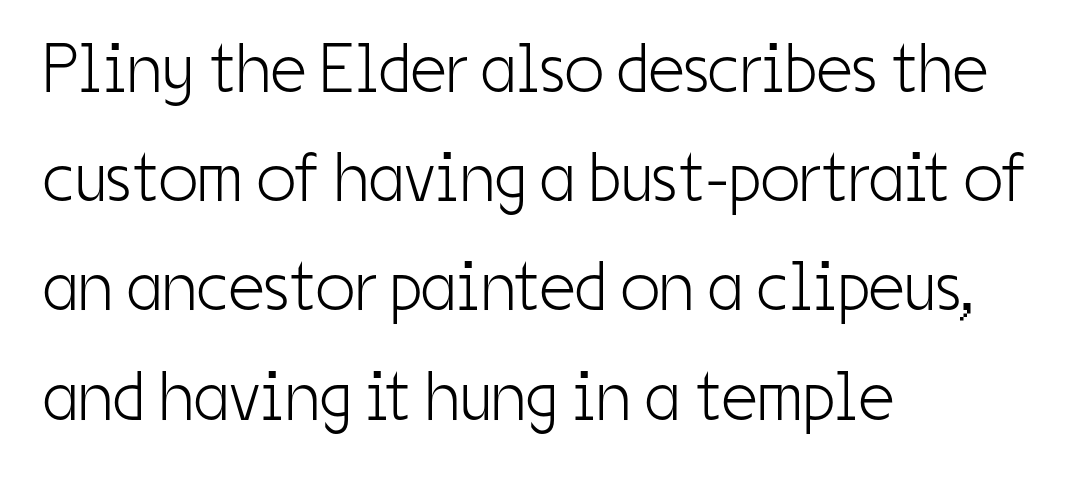
Q: Is the text bold? A: No.
Q: Is the text italic (slanted)? A: No, it is upright.
Q: Is the typeface a serif or a sans-serif typeface? A: Sans-serif.
Q: Is the text underlined? A: No.
Q: How is the paragraph aligned? A: Left-aligned.
Q: Is the spacing between letters normal or unusually wide? A: Normal.
Q: Is the spacing between lines tight, normal or loose? A: Normal.
Q: Width (condensed, normal, or wide)? A: Condensed.
Q: Stroke contrast? A: Low.
Q: x-height? A: Medium.
Q: Monospaced? A: No.
